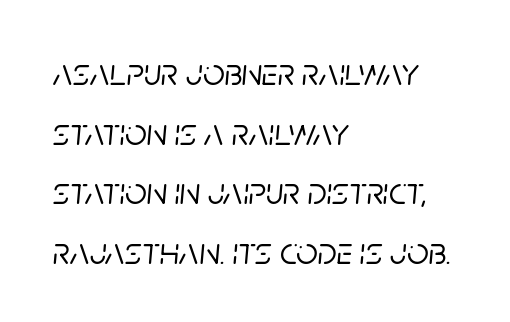
The image shows 38 px text type, italic (leaning right); set left-aligned, normal line spacing (1.57x), normal letter spacing, not underlined; low stroke contrast and a large x-height.
